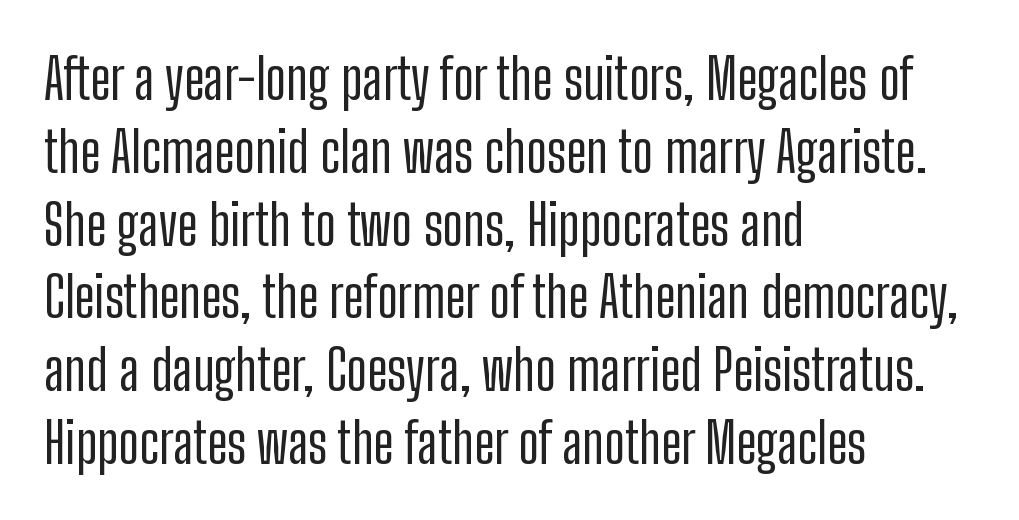
Character widths vary here, with narrow letters taking less room than wide ones. The zone under the glyphs is completely vacant. Quick note: interline space is typical. Glyph-to-glyph distance matches everyday printed text. Notice how the stems are strictly vertical — no italics here. A sans-serif font was chosen for this passage.
